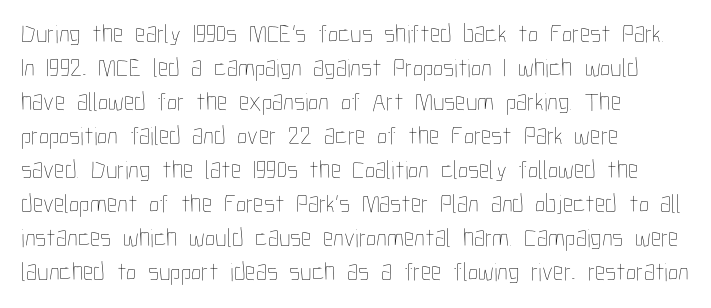
{"italic": "no", "bold": "no", "underline": "no", "align": "left", "line_spacing": "normal", "line_spacing_ratio": 1.31, "letter_spacing": "normal", "letter_spacing_em": 0.0, "glyph_px": 26}
